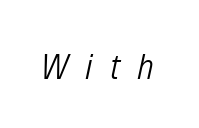
The image shows 37 px light, condensed type, italic (leaning right); set unusually wide letter spacing (+0.47 em), not underlined; low stroke contrast and a medium x-height.
